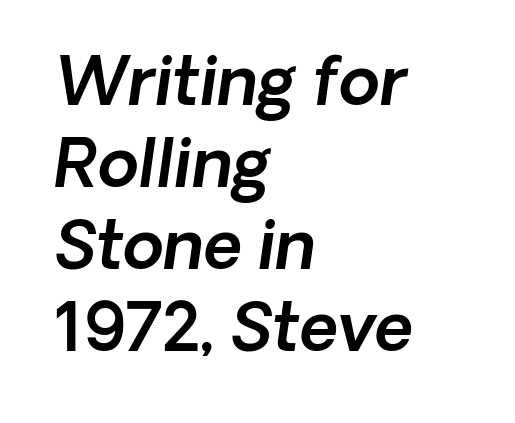
{"italic": "yes", "lean": "right", "slant_degrees": 8, "width": "normal", "x_height": "medium", "monospaced": "no", "underline": "no", "align": "left", "line_spacing_ratio": 1.24, "letter_spacing": "normal", "letter_spacing_em": 0.0, "glyph_px": 66}
